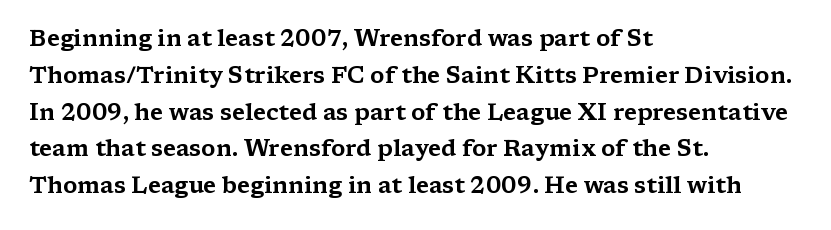
Every character sits straight up, as roman type does. Where is the straight margin? On the left. The rendering uses a moderate line-height, typical for paragraphs. Just letters on the line, the space beneath them empty. Compared with typical body copy, the letter spacing here is the same.
